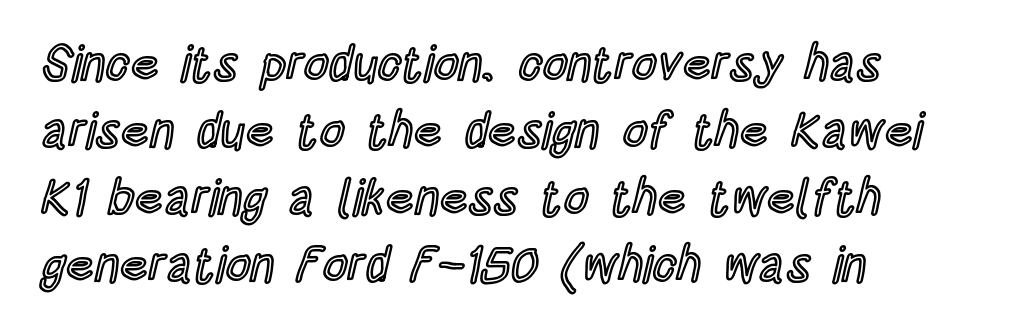
{"width": "condensed", "x_height": "large", "monospaced": "no", "underline": "no", "align": "left", "line_spacing": "normal", "line_spacing_ratio": 1.37, "letter_spacing": "normal", "letter_spacing_em": 0.0, "glyph_px": 49}
